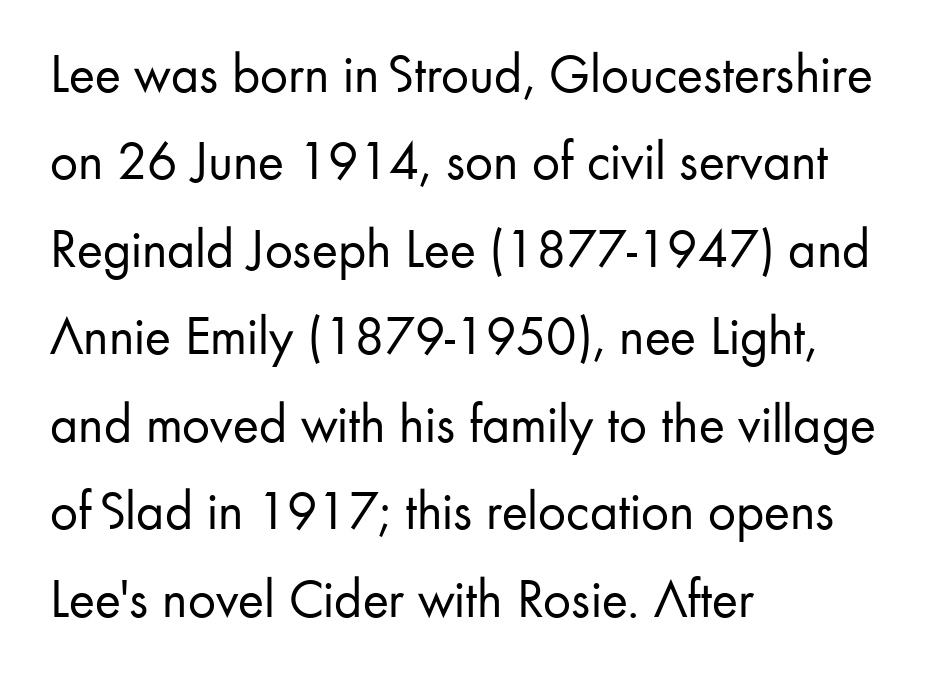
{"serif": "no", "italic": "no", "bold": "no", "weight": "regular", "width": "normal", "stroke_contrast": "low", "x_height": "small", "monospaced": "no", "underline": "no", "align": "left", "line_spacing": "normal", "line_spacing_ratio": 1.59, "letter_spacing": "normal", "letter_spacing_em": 0.0, "glyph_px": 55}
